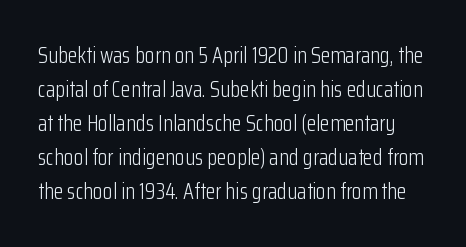
{"italic": "no", "bold": "no", "underline": "no", "line_spacing": "normal", "line_spacing_ratio": 1.54, "letter_spacing": "normal", "letter_spacing_em": 0.0, "glyph_px": 22}
